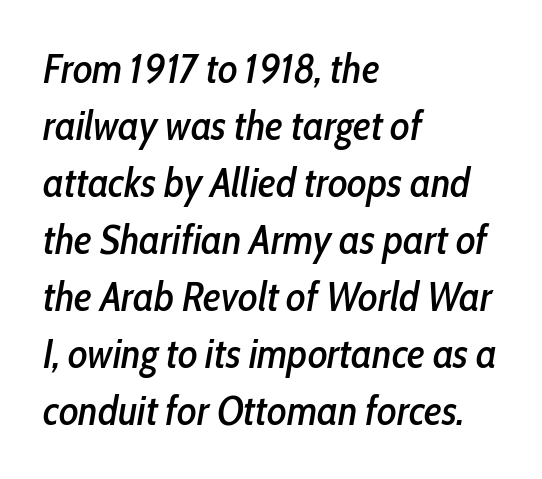
Q: Is the text italic (slanted)? A: Yes, it leans right by about 10 degrees.
Q: Is the text underlined? A: No.
Q: How is the paragraph aligned? A: Left-aligned.
Q: Is the spacing between letters normal or unusually wide? A: Normal.
Q: Is the spacing between lines tight, normal or loose? A: Normal.
Q: Width (condensed, normal, or wide)? A: Condensed.
Q: Stroke contrast? A: Low.
Q: x-height? A: Medium.
Q: Monospaced? A: No.
